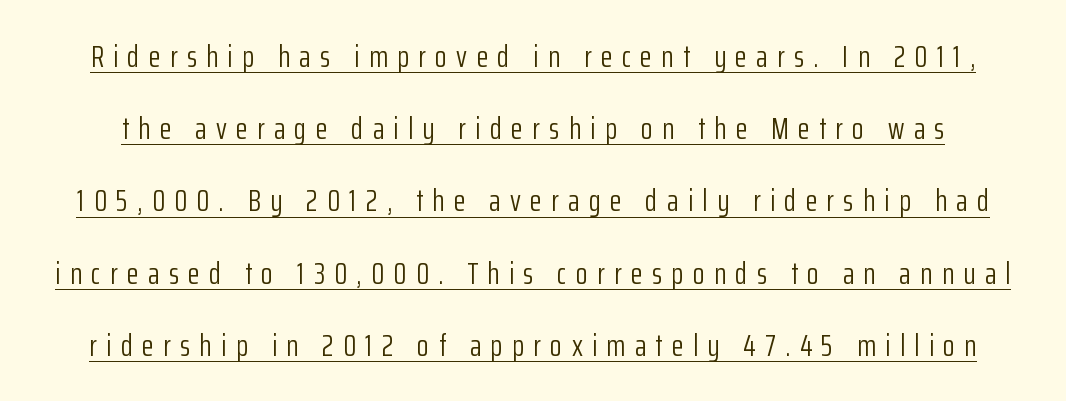
The letters advance in unequal steps, a hallmark of proportional type. Summary of weight: not heavy and not bold. The characters display no serif detailing; their extremities are plain. Designer's note — italics off, roman on. Observe the wide spacing: letters keep a clear distance from each other.
